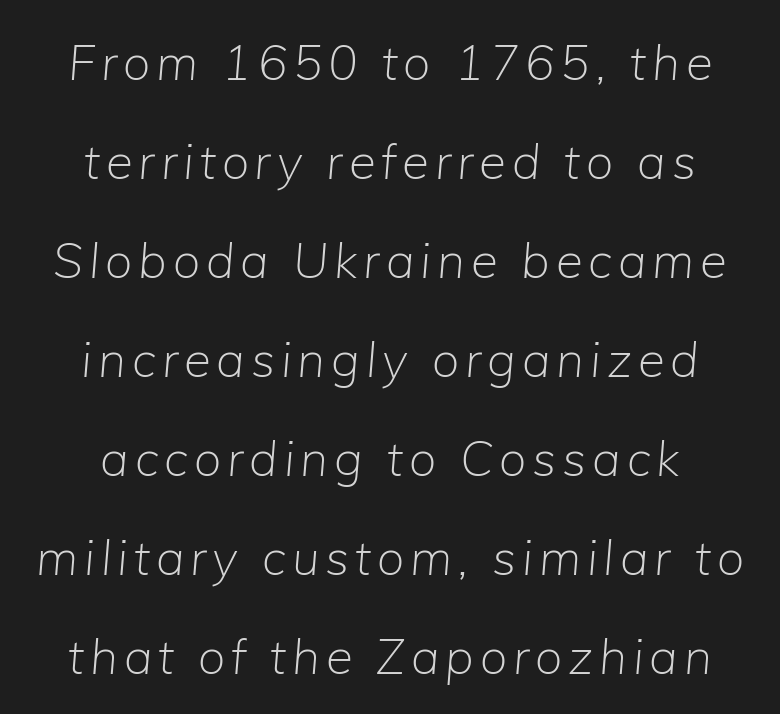
Q: Is the text bold? A: No.
Q: Is the text italic (slanted)? A: Yes, it leans right by about 5 degrees.
Q: Is the text underlined? A: No.
Q: How is the paragraph aligned? A: Centered.
Q: Is the spacing between lines tight, normal or loose? A: Loose.
Q: Width (condensed, normal, or wide)? A: Normal.
Q: Stroke contrast? A: Low.
Q: x-height? A: Medium.
Q: Monospaced? A: No.
